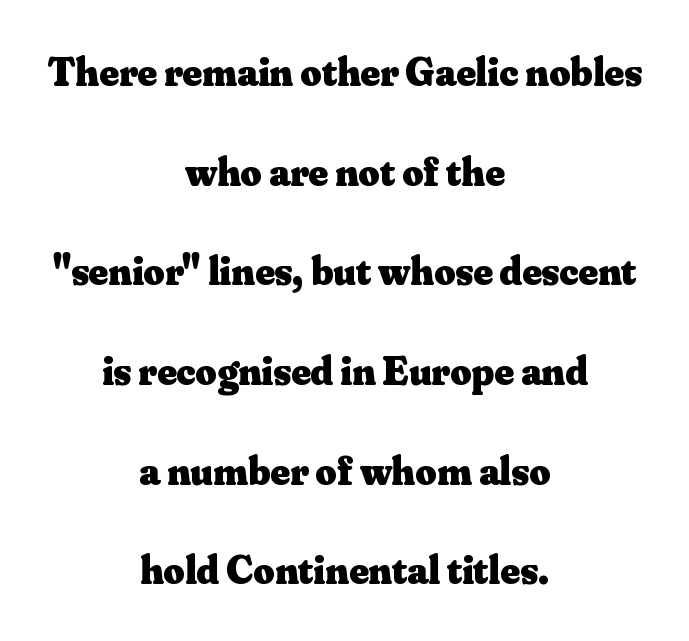
{"serif": "yes", "italic": "no", "bold": "yes", "weight": "heavy", "width": "normal", "stroke_contrast": "medium", "x_height": "small", "monospaced": "no", "underline": "no", "align": "center", "line_spacing": "loose", "line_spacing_ratio": 2.43, "letter_spacing": "normal", "letter_spacing_em": 0.0, "glyph_px": 41}
